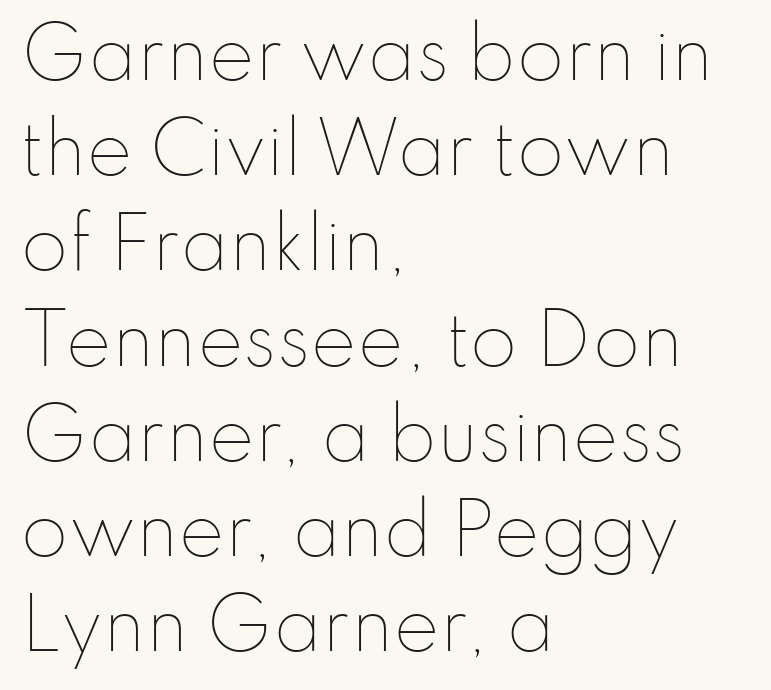
The image shows 69 px thin type, upright; set left-aligned, normal line spacing (1.38x), normal letter spacing, not underlined; low stroke contrast and a small x-height.
